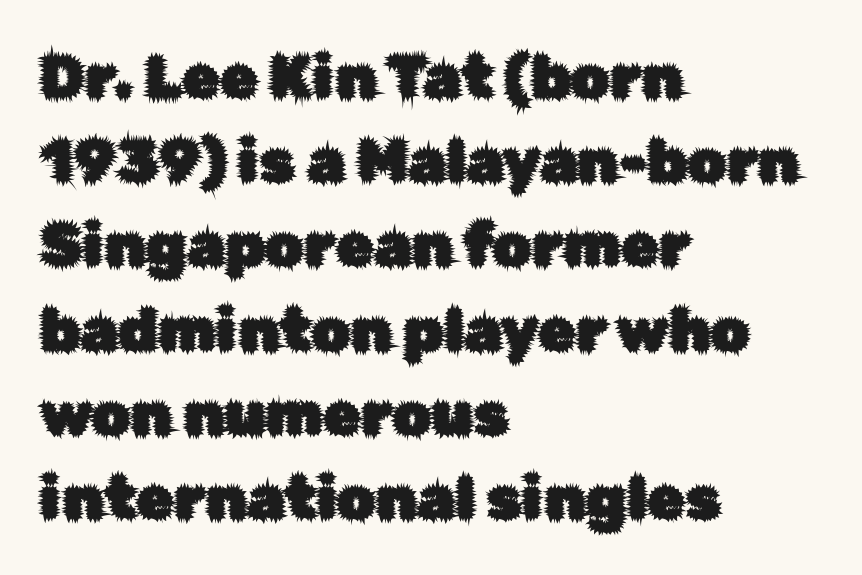
The line texture is even and compact thanks to regular tracking. The area under the type is left untouched. Do the letters lean? They stand straight. Does the leading feel generous? No, just average. Here the designer chose a conventional face with non-uniform glyph widths. The text was rendered using a sans face with plain stroke endings.
